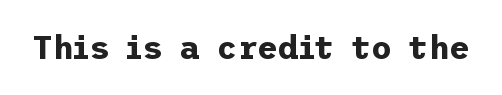
The image shows 32 px bold sans-serif type, upright; set normal letter spacing, not underlined; low stroke contrast and a medium x-height.
